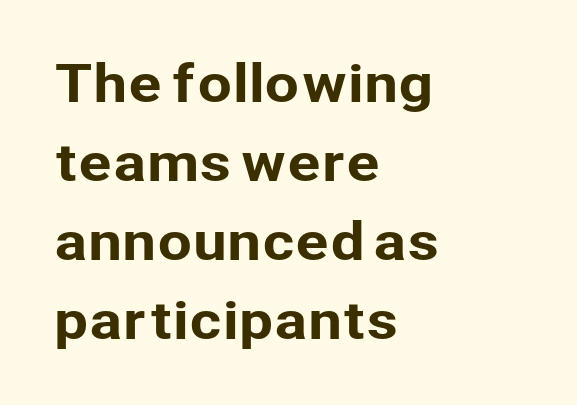
{"serif": "no", "italic": "no", "width": "normal", "stroke_contrast": "low", "x_height": "medium", "monospaced": "no", "underline": "no", "align": "left", "line_spacing": "normal", "line_spacing_ratio": 1.58, "letter_spacing": "normal", "letter_spacing_em": 0.0, "glyph_px": 50}
